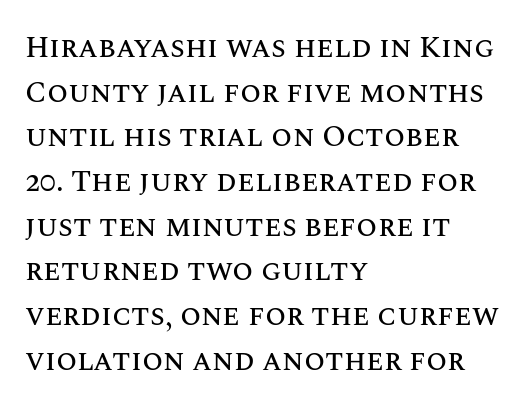
The image shows 30 px text type, upright; set left-aligned, normal line spacing (1.49x), normal letter spacing, not underlined; medium stroke contrast and a large x-height.
